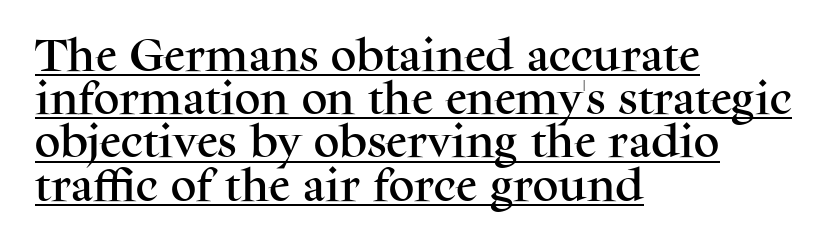
The image shows 36 px serif type, upright; set left-aligned, line spacing 1.2x, normal letter spacing, underlined; medium stroke contrast and a medium x-height.
